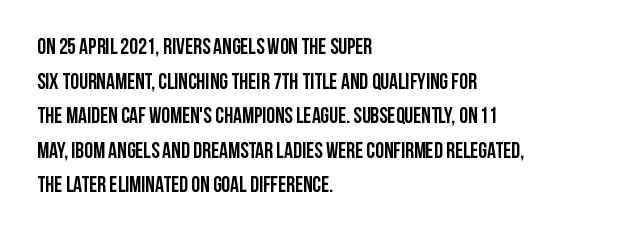
The image shows 22 px bold type, upright; set left-aligned, normal line spacing (1.57x), normal letter spacing, not underlined.
